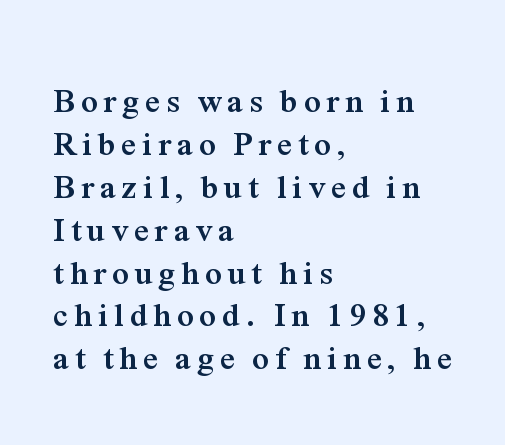
The image shows 33 px semibold serif type, upright; set left-aligned, normal line spacing (1.3x), not underlined; medium stroke contrast and a medium x-height.
